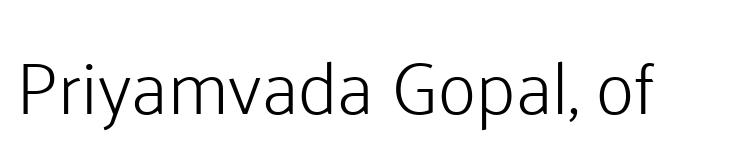
{"serif": "no", "italic": "no", "bold": "no", "weight": "light", "width": "normal", "stroke_contrast": "low", "x_height": "medium", "monospaced": "no", "underline": "no", "letter_spacing": "normal", "letter_spacing_em": 0.0, "glyph_px": 74}
